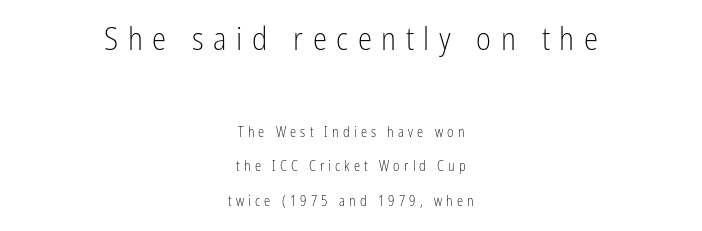
The image shows 32 px light, condensed sans-serif type, upright; set centered, loose line spacing (2.45x), unusually wide letter spacing (+0.3 em), not underlined; the first (top) block is 2.29x larger; low stroke contrast and a medium x-height.
